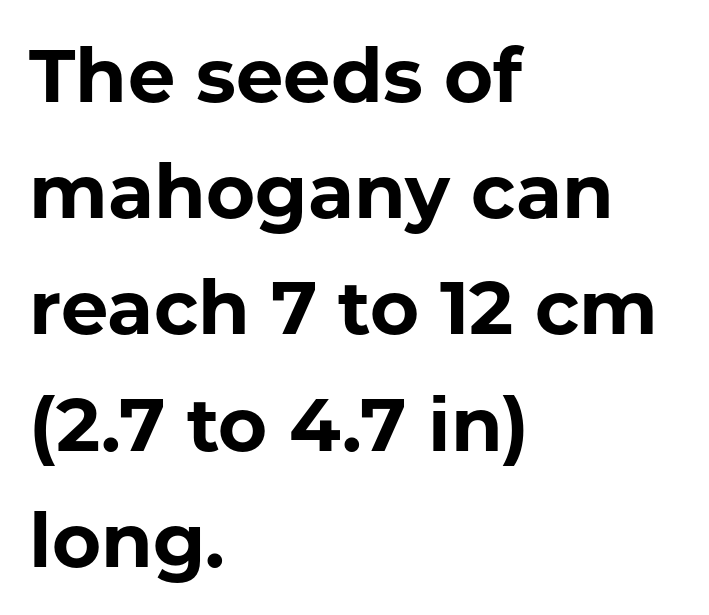
Q: Is the text bold? A: Yes.
Q: Is the text italic (slanted)? A: No, it is upright.
Q: Is the typeface a serif or a sans-serif typeface? A: Sans-serif.
Q: Is the text underlined? A: No.
Q: How is the paragraph aligned? A: Left-aligned.
Q: Is the spacing between letters normal or unusually wide? A: Normal.
Q: Is the spacing between lines tight, normal or loose? A: Normal.
Q: Width (condensed, normal, or wide)? A: Normal.
Q: Stroke contrast? A: Low.
Q: x-height? A: Medium.
Q: Monospaced? A: No.
